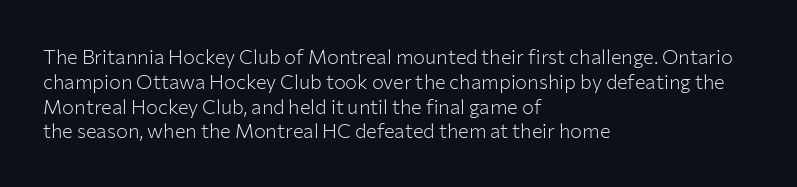
Each stroke keeps to a modest, everyday thickness or less. The type is set solid horizontally, with unmodified tracking. Italic: no, the glyphs are upright roman. In CSS terms this would be text-align: left.
